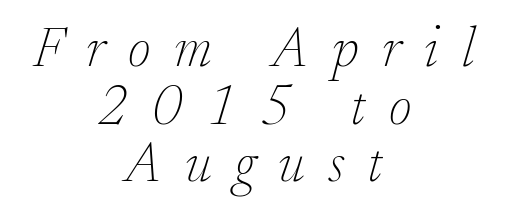
The image shows 56 px thin serif type, italic (leaning right); set centered, tight line spacing (1.03x), unusually wide letter spacing (+0.42 em), not underlined; low stroke contrast and a small x-height.
